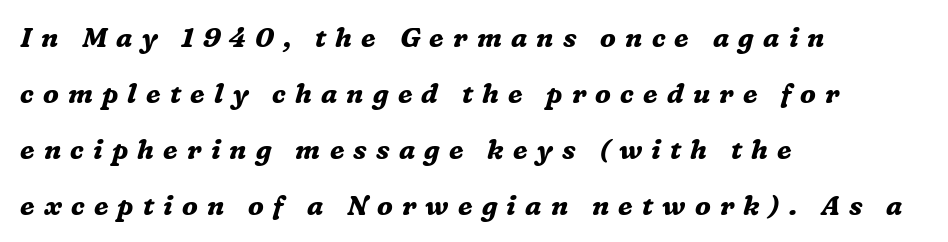
{"italic": "yes", "lean": "right", "slant_degrees": 16, "bold": "yes", "underline": "no", "align": "left", "line_spacing": "loose", "line_spacing_ratio": 2.07, "letter_spacing": "wide", "letter_spacing_em": 0.34, "glyph_px": 27}
